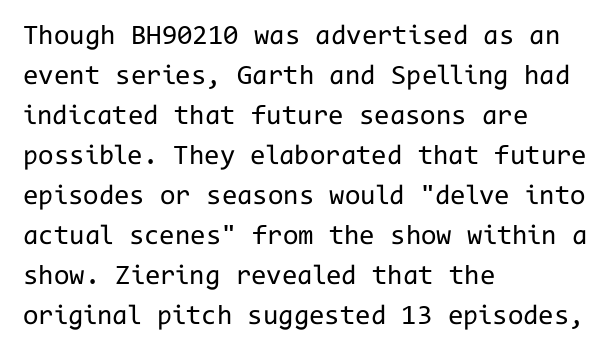
Q: Is the text bold? A: No.
Q: Is the text italic (slanted)? A: No, it is upright.
Q: Is the typeface a serif or a sans-serif typeface? A: Sans-serif.
Q: Is the text underlined? A: No.
Q: How is the paragraph aligned? A: Left-aligned.
Q: Is the spacing between letters normal or unusually wide? A: Normal.
Q: Is the spacing between lines tight, normal or loose? A: Normal.
Q: Width (condensed, normal, or wide)? A: Normal.
Q: Stroke contrast? A: Low.
Q: x-height? A: Medium.
Q: Monospaced? A: Yes.
